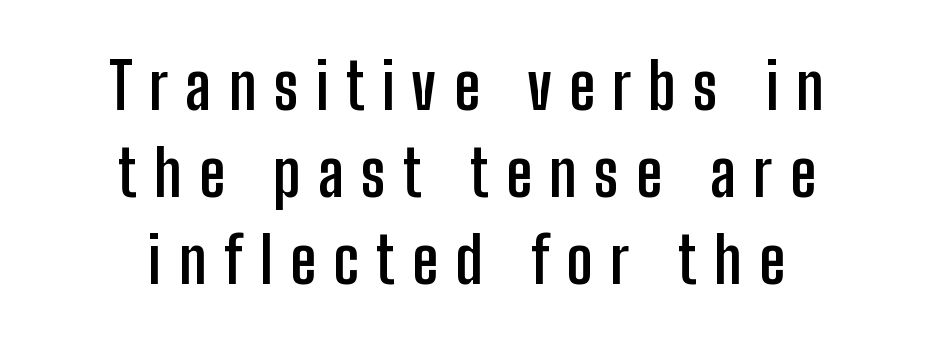
Set as a true bold cut, around the 700 mark. Looks like regular typesetting: each glyph gets only the width it needs. The face used here is a sans, in the tradition of grotesques and geometrics. Look at the tracking — it's clearly loosened, letters drifting apart. Short and long lines alike share a common midpoint.
